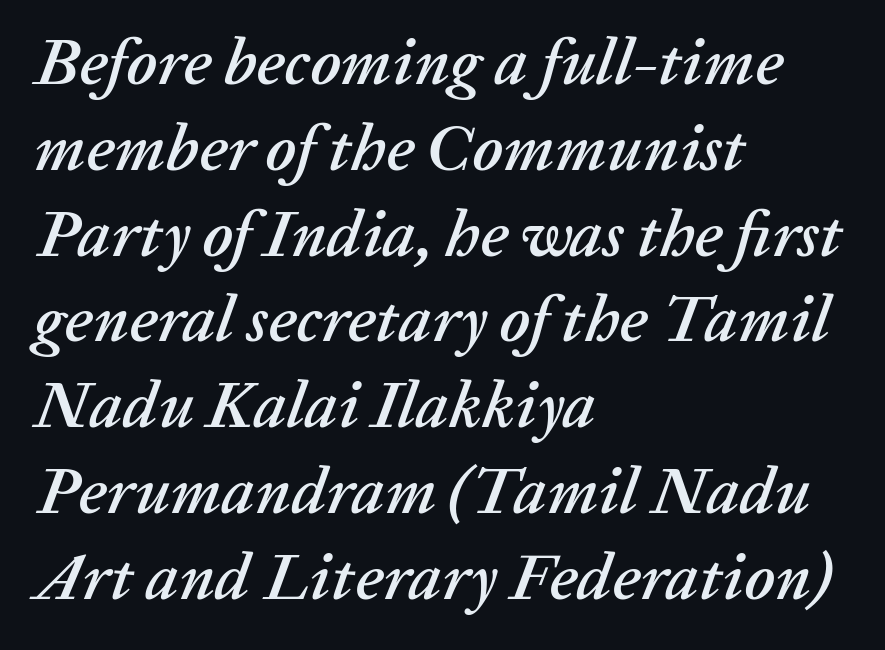
The image shows 66 px text type, italic (leaning right); set left-aligned, normal line spacing (1.3x), normal letter spacing, not underlined; low stroke contrast and a medium x-height.
